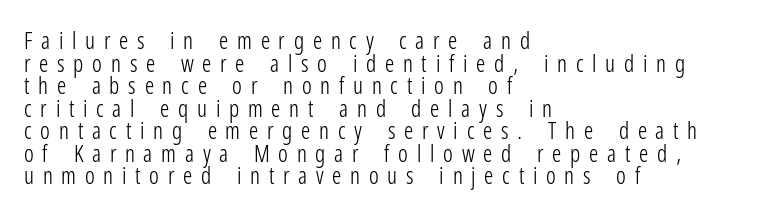
{"italic": "no", "bold": "no", "underline": "no", "align": "left", "line_spacing": "tight", "line_spacing_ratio": 0.98, "letter_spacing": "wide", "letter_spacing_em": 0.38, "glyph_px": 23}
